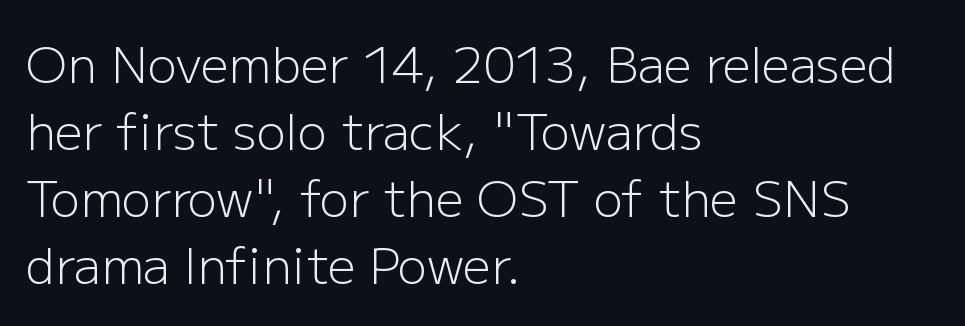
Q: Is the text bold? A: No.
Q: Is the text italic (slanted)? A: No, it is upright.
Q: Is the typeface a serif or a sans-serif typeface? A: Sans-serif.
Q: Is the text underlined? A: No.
Q: How is the paragraph aligned? A: Left-aligned.
Q: Is the spacing between letters normal or unusually wide? A: Normal.
Q: Is the spacing between lines tight, normal or loose? A: Normal.
Q: Width (condensed, normal, or wide)? A: Normal.
Q: Stroke contrast? A: Low.
Q: x-height? A: Medium.
Q: Monospaced? A: No.
